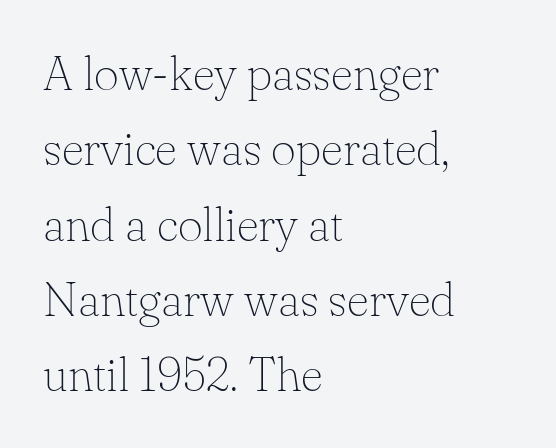
Q: Is the text bold? A: No.
Q: Is the text italic (slanted)? A: No, it is upright.
Q: Is the typeface a serif or a sans-serif typeface? A: Serif.
Q: Is the text underlined? A: No.
Q: How is the paragraph aligned? A: Left-aligned.
Q: Is the spacing between letters normal or unusually wide? A: Normal.
Q: Is the spacing between lines tight, normal or loose? A: Normal.
Q: Width (condensed, normal, or wide)? A: Normal.
Q: Stroke contrast? A: Low.
Q: x-height? A: Small.
Q: Monospaced? A: No.
